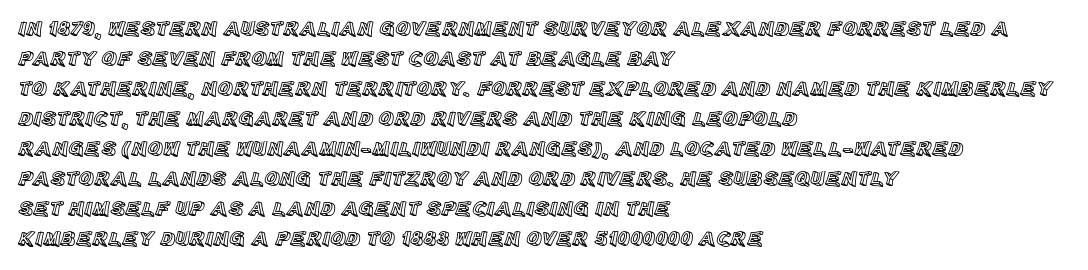
The gaps between neighbouring characters are ordinary and unremarkable. This rendering uses left alignment, leaving the right contour irregular. Horizontal bands of white between lines are of average thickness. The strip under each line holds only bare page.
